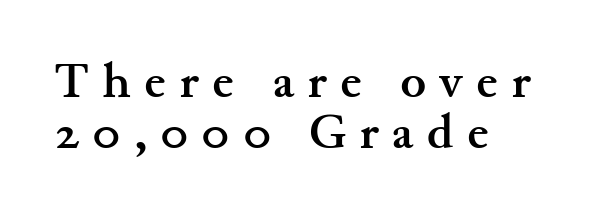
The image shows 48 px semibold, wide serif type, upright; set left-aligned, tight line spacing (1.07x), unusually wide letter spacing (+0.28 em), not underlined; medium stroke contrast and a small x-height.
